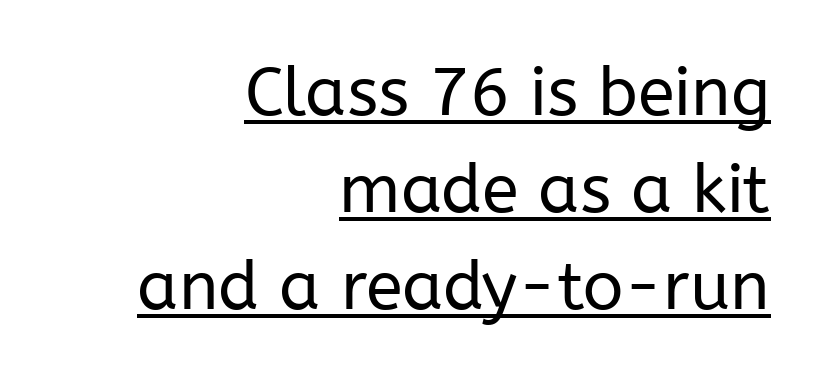
Words appear dense and cohesive because spacing is normal. Is this a fixed-width face? No — the glyphs have proportional, varying widths. Nope, no serifs anywhere on these letters. Layout note: lines flush right. Compared with a typical body face, this is equally light or lighter still. Underlining? Definitely there.
